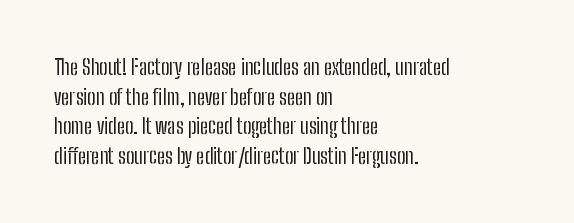
Q: Is the text bold? A: No.
Q: Is the text italic (slanted)? A: No, it is upright.
Q: Is the text underlined? A: No.
Q: How is the paragraph aligned? A: Left-aligned.
Q: Is the spacing between letters normal or unusually wide? A: Normal.
Q: Is the spacing between lines tight, normal or loose? A: Normal.
